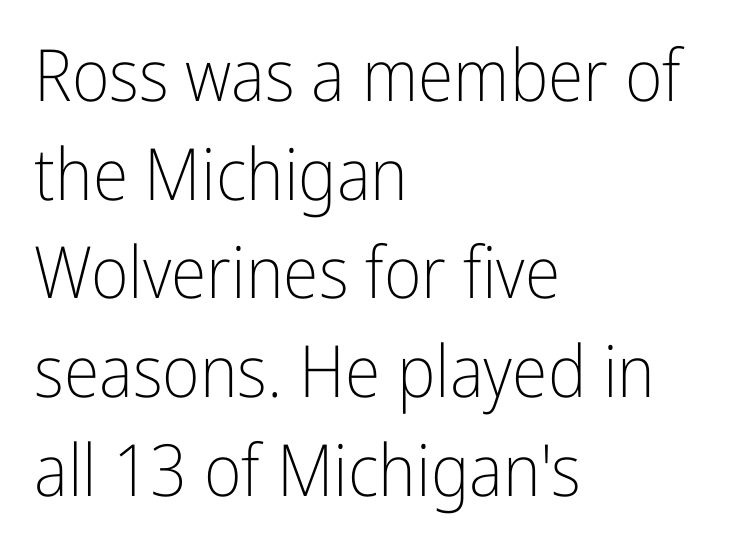
The foot of each line stays bare and open. Proportional: the letters do not fall into vertical columns. Line starts are locked; line ends wander. Summary of weight: not heavy and not bold. Stroke terminals: plain, sans-serif. The block of text has a typical density, with ordinary space between rows.
